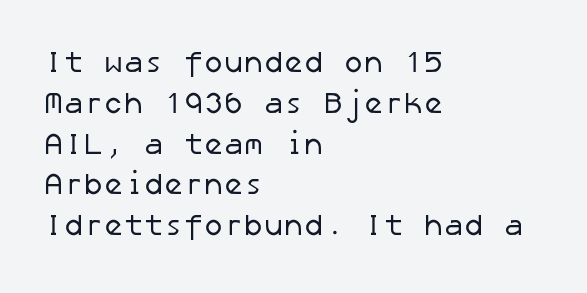
Q: Is the text bold? A: No.
Q: Is the typeface a serif or a sans-serif typeface? A: Sans-serif.
Q: Is the text underlined? A: No.
Q: How is the paragraph aligned? A: Left-aligned.
Q: Is the spacing between letters normal or unusually wide? A: Normal.
Q: Is the spacing between lines tight, normal or loose? A: Normal.
Q: Width (condensed, normal, or wide)? A: Normal.
Q: Stroke contrast? A: Low.
Q: x-height? A: Medium.
